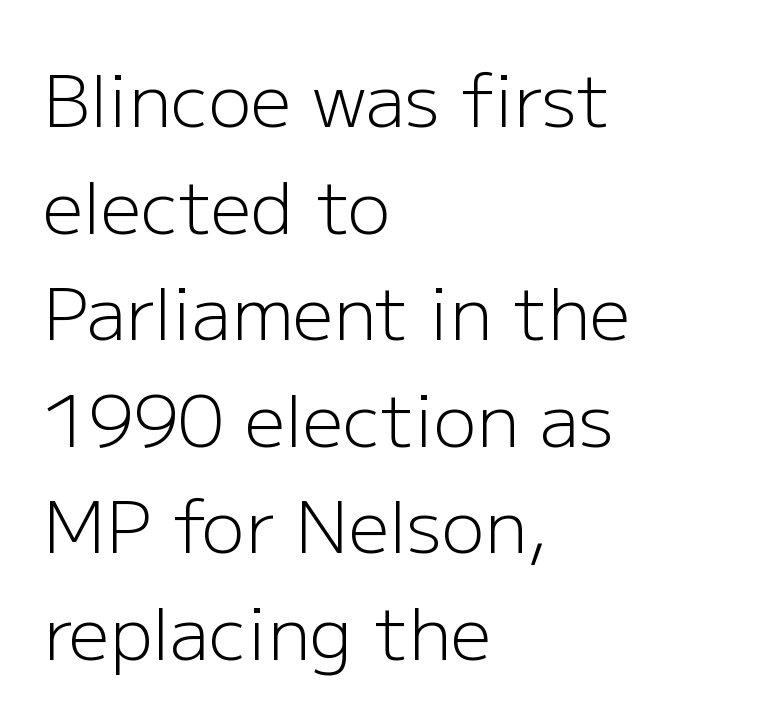
{"serif": "no", "italic": "no", "bold": "no", "weight": "light", "width": "normal", "stroke_contrast": "low", "x_height": "medium", "monospaced": "no", "underline": "no", "align": "left", "line_spacing": "normal", "line_spacing_ratio": 1.48, "letter_spacing": "normal", "letter_spacing_em": 0.0, "glyph_px": 72}
